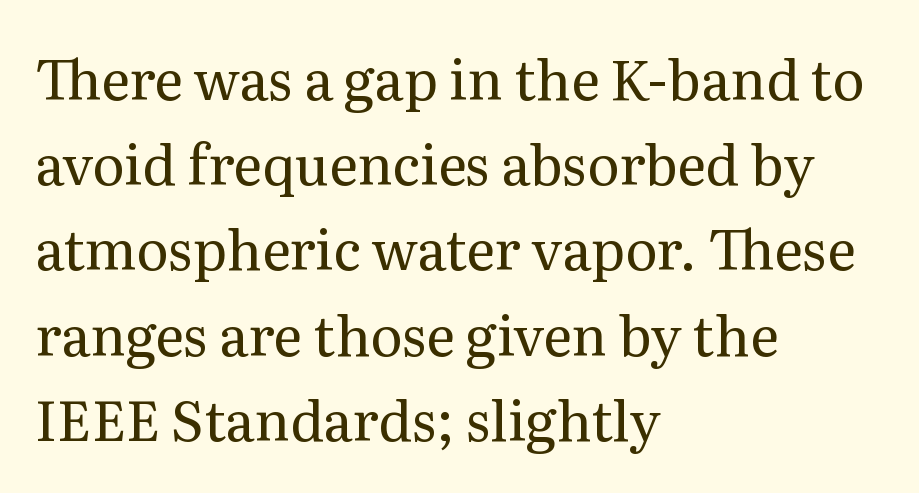
Successive baselines arrive at the customary interval. Teacher's note: observe the even left margin — that is flush-left alignment. Every character sits straight up, as roman type does. Is the letter spacing exaggerated? No — it looks like the ordinary default. Weight: in the light-to-regular range. Look at the bottom of the vertical strokes: they flare into serifs here.
